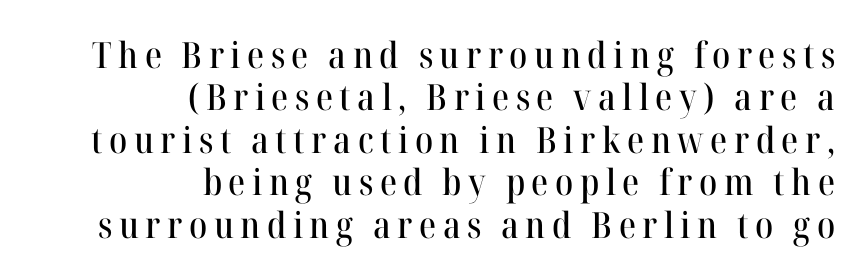
Q: Is the text italic (slanted)? A: No, it is upright.
Q: Is the typeface a serif or a sans-serif typeface? A: Serif.
Q: Is the text underlined? A: No.
Q: How is the paragraph aligned? A: Right-aligned.
Q: Width (condensed, normal, or wide)? A: Normal.
Q: Stroke contrast? A: High.
Q: x-height? A: Medium.
Q: Monospaced? A: No.
